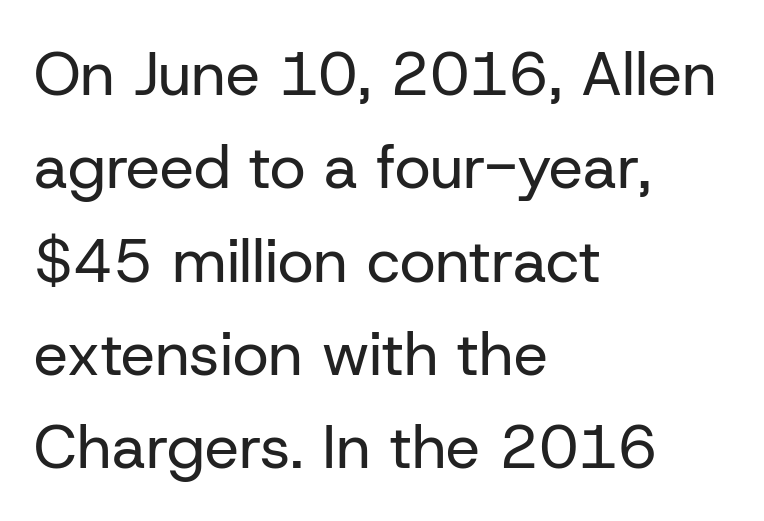
Underlining? Definitely not there. Does extra space separate the letters? No, they use regular spacing. This rendering employs a face without finishing strokes, i.e., a sans-serif. This sample is left-justified, so line endings fall wherever the words run out.
